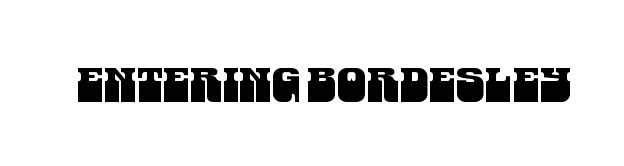
Each letter keeps its own natural width here, so spacing adapts to shape. Look at the tracking — it's just the regular setting, nothing added. Regarding serifs, this sample does without them. Underline: absent.
